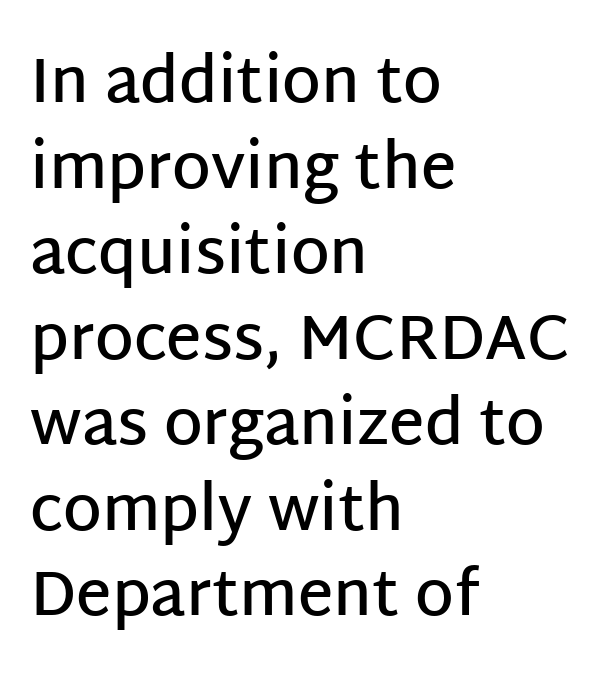
Q: Is the text bold? A: Semi-bold.
Q: Is the text italic (slanted)? A: No, it is upright.
Q: Is the typeface a serif or a sans-serif typeface? A: Sans-serif.
Q: Is the text underlined? A: No.
Q: How is the paragraph aligned? A: Left-aligned.
Q: Is the spacing between letters normal or unusually wide? A: Normal.
Q: Is the spacing between lines tight, normal or loose? A: Normal.
Q: Width (condensed, normal, or wide)? A: Normal.
Q: Stroke contrast? A: Low.
Q: x-height? A: Large.
Q: Monospaced? A: No.
